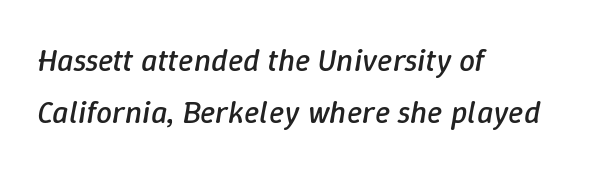
Each line starts at the same left margin while the right side varies. Characters follow at the spacing the type designer built in. Think of a printed novel: that variable character pitch is what you see here. A typesetter would mark this as italic. The passage shown is not bold in any degree.
